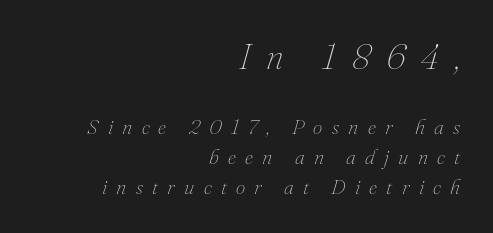
The image shows 36 px thin type, italic (leaning right); set right-aligned, normal line spacing (1.42x), unusually wide letter spacing (+0.44 em), not underlined; the first (top) block is 1.71x larger; medium stroke contrast and a small x-height.
